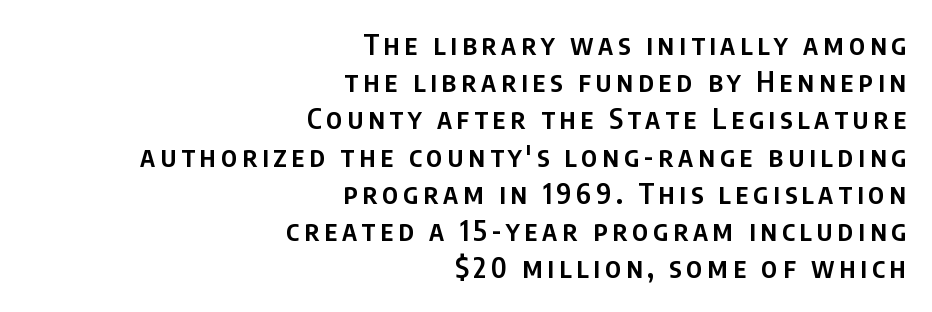
The image shows 28 px semibold, condensed sans-serif type, upright; set right-aligned, normal line spacing (1.33x), not underlined; low stroke contrast and a large x-height.
